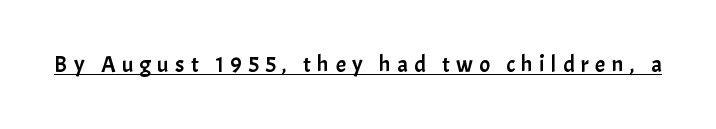
Q: Is the text italic (slanted)? A: No, it is upright.
Q: Is the text underlined? A: Yes.
Q: Is the spacing between letters normal or unusually wide? A: Unusually wide.
